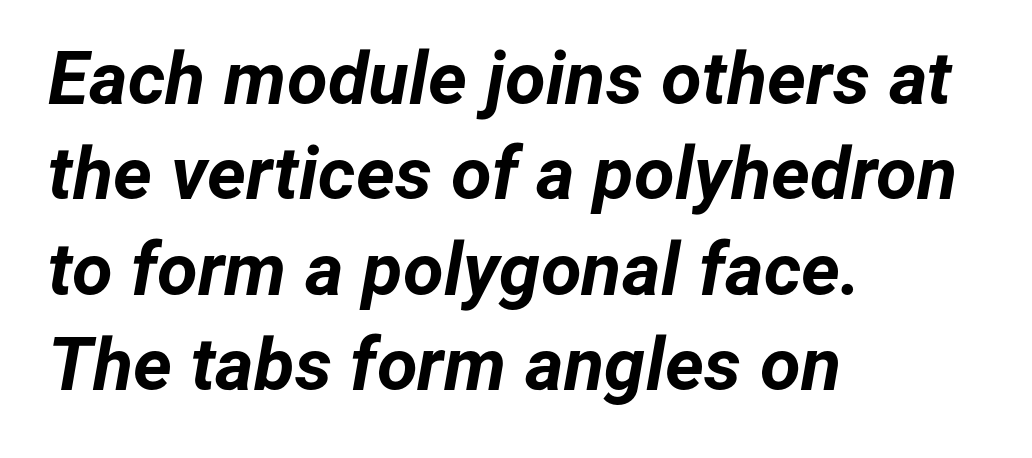
Letter spacing: default. The baseline area is clear. Horizontally, the lines are justified to the leading edge only. Line spacing here is normal. Weight check: bold — yes, fully. Do the characters align in a grid? No, the font is proportional.
